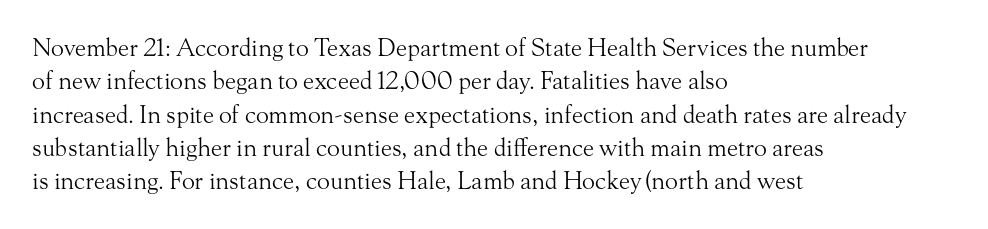
Q: Is the text bold? A: No.
Q: Is the text italic (slanted)? A: No, it is upright.
Q: Is the text underlined? A: No.
Q: How is the paragraph aligned? A: Left-aligned.
Q: Is the spacing between letters normal or unusually wide? A: Normal.
Q: Is the spacing between lines tight, normal or loose? A: Normal.
